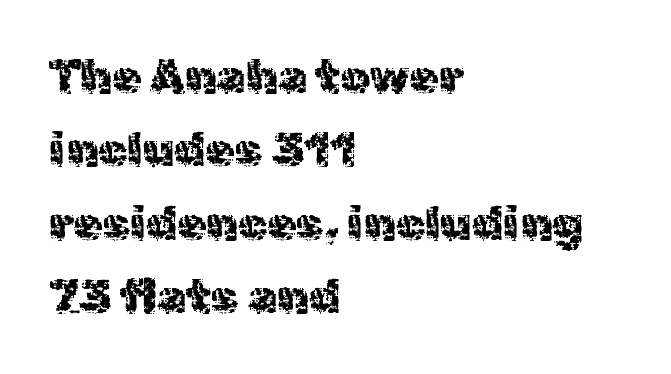
The image shows 47 px regular-weight sans-serif type, upright; set left-aligned, normal line spacing (1.56x), normal letter spacing, not underlined; a medium x-height.
